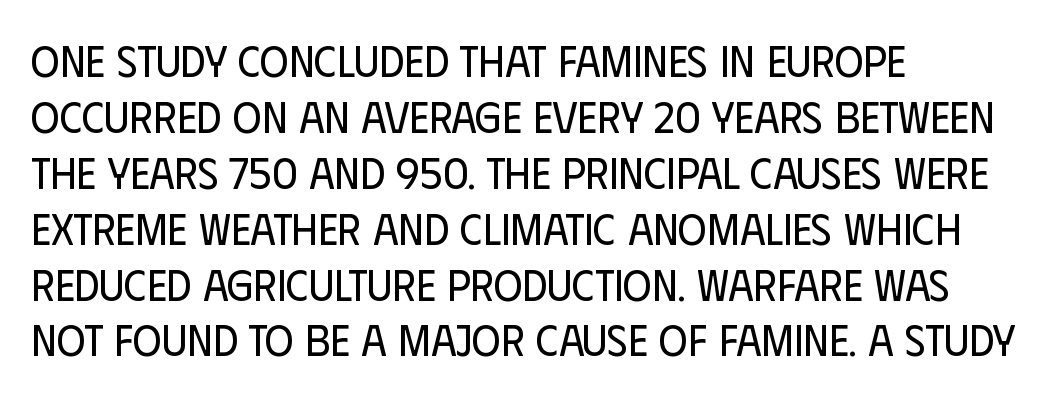
Q: Is the text bold? A: No.
Q: Is the text italic (slanted)? A: No, it is upright.
Q: Is the typeface a serif or a sans-serif typeface? A: Sans-serif.
Q: Is the text underlined? A: No.
Q: How is the paragraph aligned? A: Left-aligned.
Q: Is the spacing between letters normal or unusually wide? A: Normal.
Q: Is the spacing between lines tight, normal or loose? A: Normal.
Q: Width (condensed, normal, or wide)? A: Condensed.
Q: Stroke contrast? A: Low.
Q: x-height? A: Large.
Q: Monospaced? A: No.
